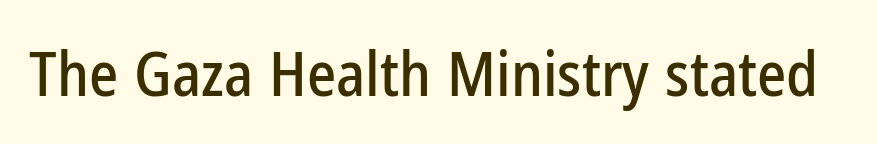
The gap between lines stays unmarked. Nope, no serifs anywhere on these letters. Inter-character spacing is left at the font's built-in metrics. Vertical strokes here are truly vertical. The rendering uses natural spacing where letterforms have individual widths.
